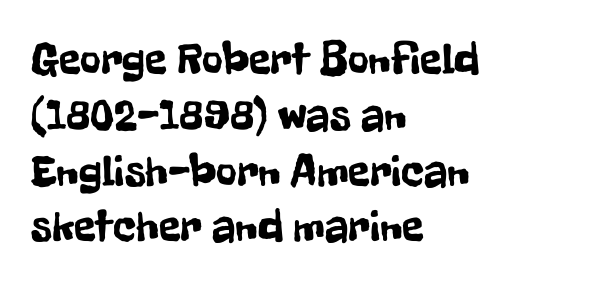
Q: Is the text italic (slanted)? A: No, it is upright.
Q: Is the typeface a serif or a sans-serif typeface? A: Sans-serif.
Q: Is the text underlined? A: No.
Q: How is the paragraph aligned? A: Left-aligned.
Q: Is the spacing between letters normal or unusually wide? A: Normal.
Q: Width (condensed, normal, or wide)? A: Condensed.
Q: Stroke contrast? A: Low.
Q: x-height? A: Medium.
Q: Monospaced? A: No.
